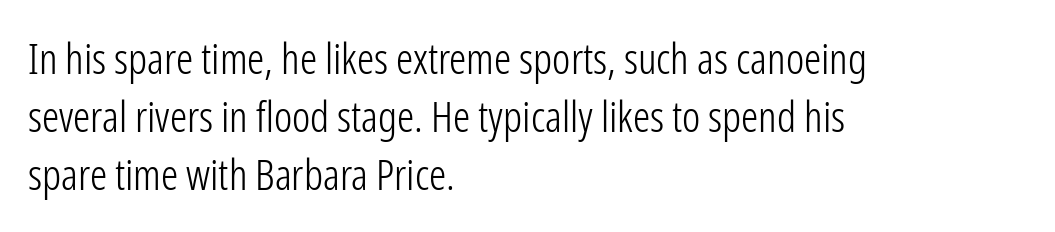
{"serif": "no", "italic": "no", "bold": "no", "weight": "light", "width": "condensed", "stroke_contrast": "low", "x_height": "medium", "monospaced": "no", "underline": "no", "align": "left", "line_spacing": "normal", "line_spacing_ratio": 1.35, "letter_spacing": "normal", "letter_spacing_em": 0.0, "glyph_px": 43}
